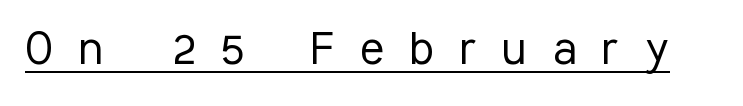
The typesetting does not lean heavy: it is not bold. In terms of posture, this sample is upright. Beneath each row of characters lies a ruled line. The face used here is rendered with a markedly widened letterfit. Nope, no serifs anywhere on these letters. This sample has the flowing, uneven cadence of proportional lettering.
